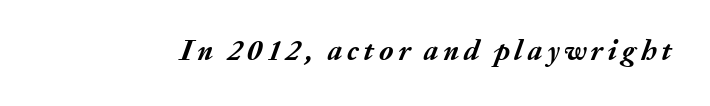
{"italic": "yes", "lean": "right", "slant_degrees": 20, "bold": "yes", "weight": "semibold", "width": "normal", "stroke_contrast": "medium", "x_height": "medium", "monospaced": "no", "underline": "no", "glyph_px": 29}
